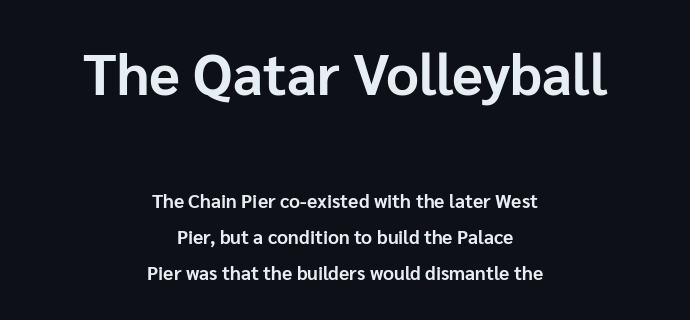
{"serif": "no", "italic": "no", "bold": "yes", "weight": "bold", "width": "normal", "stroke_contrast": "low", "x_height": "medium", "monospaced": "no", "underline": "no", "align": "center", "line_spacing_ratio": 1.89, "letter_spacing": "normal", "letter_spacing_em": 0.0, "larger_block": "first", "size_ratio": 3.0, "glyph_px": 57}
